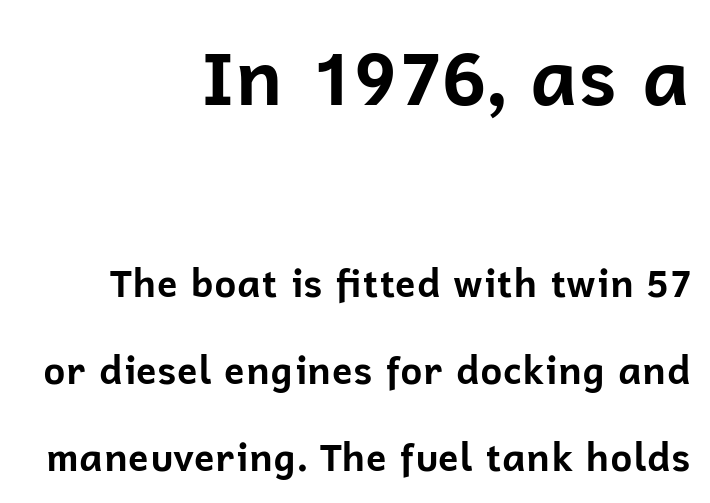
{"serif": "no", "italic": "no", "bold": "yes", "weight": "bold", "width": "normal", "stroke_contrast": "low", "x_height": "medium", "monospaced": "no", "underline": "no", "align": "right", "line_spacing": "loose", "line_spacing_ratio": 2.29, "letter_spacing": "normal", "letter_spacing_em": 0.0, "larger_block": "first", "size_ratio": 2.0, "glyph_px": 76}
